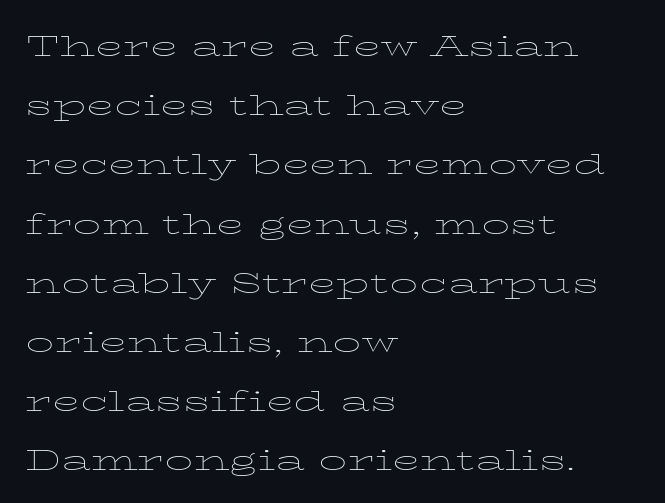
The image shows 37 px thin, wide type, upright; set left-aligned, normal line spacing (1.6x), normal letter spacing, not underlined; low stroke contrast and a medium x-height.
